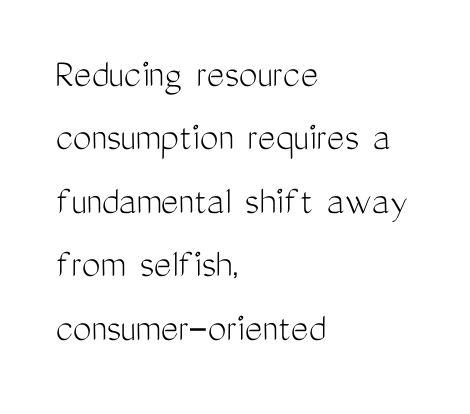
The image shows 42 px light, condensed sans-serif type, upright; set left-aligned, normal line spacing (1.51x), normal letter spacing, not underlined; medium stroke contrast and a medium x-height.
